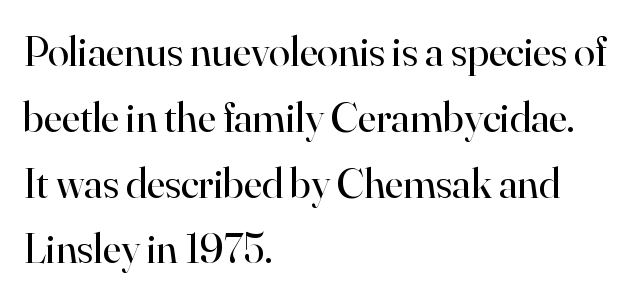
Q: Is the text bold? A: No.
Q: Is the text italic (slanted)? A: No, it is upright.
Q: Is the typeface a serif or a sans-serif typeface? A: Serif.
Q: Is the text underlined? A: No.
Q: How is the paragraph aligned? A: Left-aligned.
Q: Is the spacing between letters normal or unusually wide? A: Normal.
Q: Is the spacing between lines tight, normal or loose? A: Normal.
Q: Width (condensed, normal, or wide)? A: Normal.
Q: Stroke contrast? A: High.
Q: x-height? A: Small.
Q: Monospaced? A: No.
